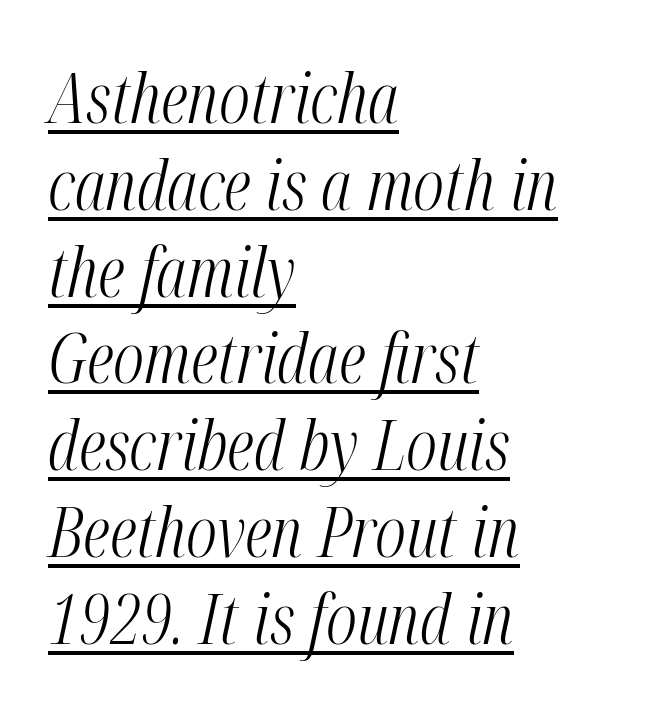
The image shows 70 px light, condensed type, italic (leaning right); set left-aligned, line spacing 1.24x, normal letter spacing, underlined; medium stroke contrast and a medium x-height.
